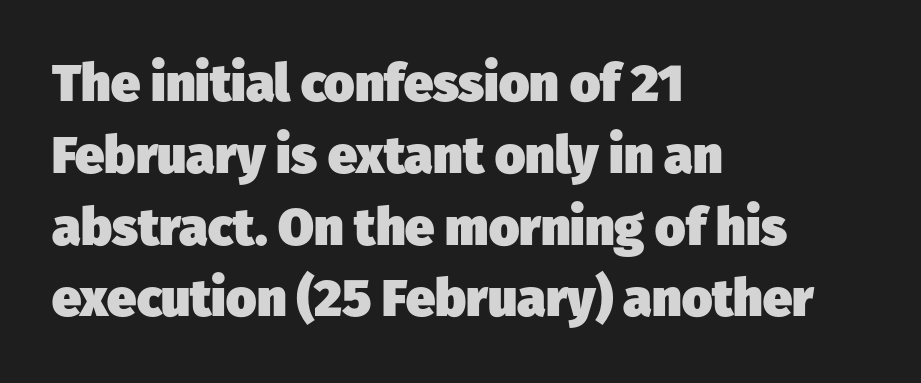
{"serif": "no", "bold": "yes", "weight": "heavy", "width": "normal", "stroke_contrast": "low", "x_height": "medium", "monospaced": "no", "underline": "no", "align": "left", "line_spacing": "normal", "line_spacing_ratio": 1.38, "letter_spacing": "normal", "letter_spacing_em": 0.0, "glyph_px": 52}
